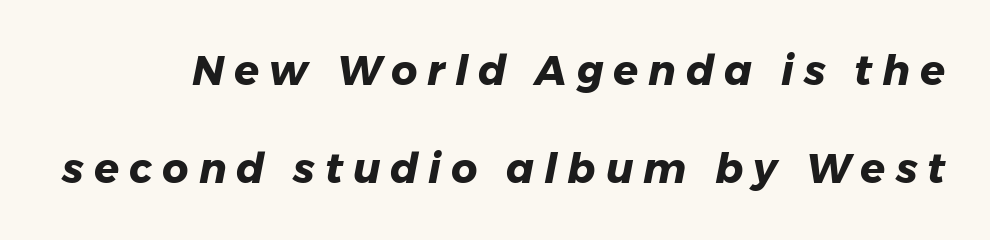
Q: Is the text bold? A: Yes.
Q: Is the text italic (slanted)? A: Yes, it leans right by about 11 degrees.
Q: Is the text underlined? A: No.
Q: Is the spacing between letters normal or unusually wide? A: Unusually wide.
Q: Is the spacing between lines tight, normal or loose? A: Loose.
Q: Width (condensed, normal, or wide)? A: Normal.
Q: Stroke contrast? A: Low.
Q: x-height? A: Medium.
Q: Monospaced? A: No.
